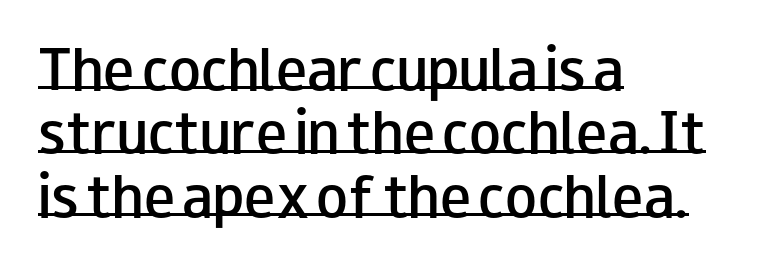
The image shows 52 px semibold, wide sans-serif type, upright; set left-aligned, line spacing 1.22x, normal letter spacing, underlined; low stroke contrast and a small x-height.
